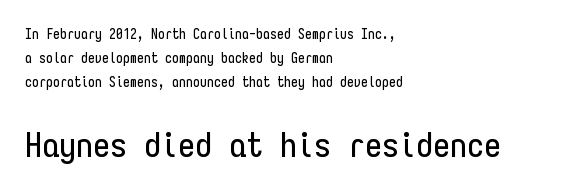
Q: Is the text italic (slanted)? A: No, it is upright.
Q: Is the typeface a serif or a sans-serif typeface? A: Sans-serif.
Q: Is the text underlined? A: No.
Q: How is the paragraph aligned? A: Left-aligned.
Q: Is the spacing between letters normal or unusually wide? A: Normal.
Q: Which block of text is set in a larger size, the first (top) or the second (bottom)? A: The second (bottom) one.
Q: Width (condensed, normal, or wide)? A: Condensed.
Q: Stroke contrast? A: Low.
Q: x-height? A: Medium.
Q: Monospaced? A: Yes.
